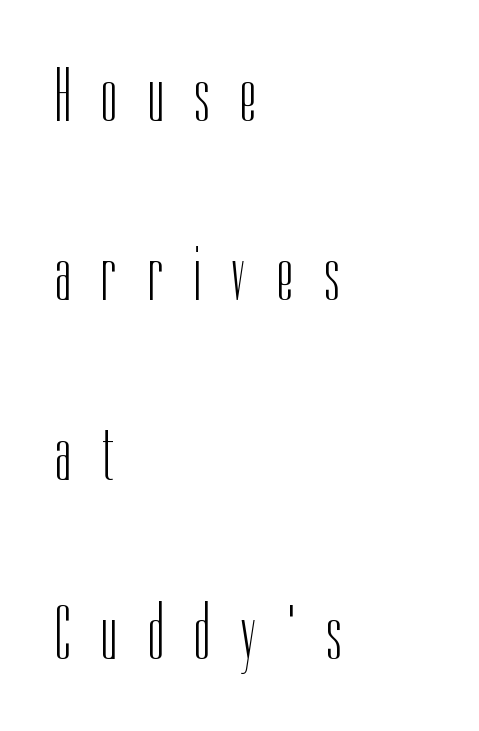
What stands out about the letter spacing? Its width — letters are far apart. These lines are set flush left with a ragged right edge. You could fit nearly another row in the gap between these rows. This sample has the flowing, uneven cadence of proportional lettering. Check the space under the baseline: it is left empty. Weight class: somewhere from thin through regular.
